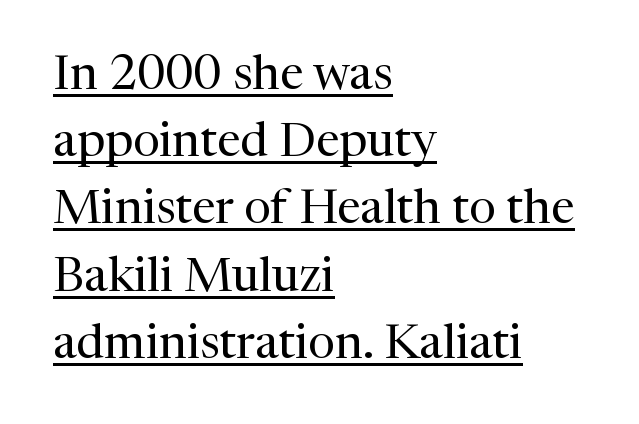
Nothing unusual about the tracking: characters are spaced as the font intends. In terms of leading, this rendering sits right in the middle. Decoration check: the copy is underlined. Think standard paragraph weight, or any step lighter than that.
